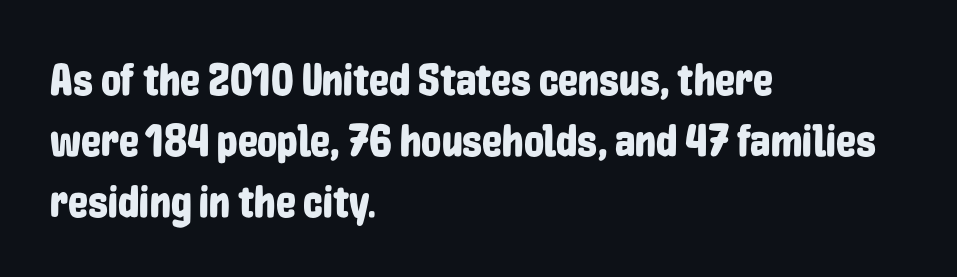
Q: Is the text italic (slanted)? A: No, it is upright.
Q: Is the typeface a serif or a sans-serif typeface? A: Sans-serif.
Q: Is the text underlined? A: No.
Q: How is the paragraph aligned? A: Left-aligned.
Q: Is the spacing between letters normal or unusually wide? A: Normal.
Q: Is the spacing between lines tight, normal or loose? A: Normal.
Q: Width (condensed, normal, or wide)? A: Condensed.
Q: Stroke contrast? A: Low.
Q: x-height? A: Medium.
Q: Monospaced? A: No.
